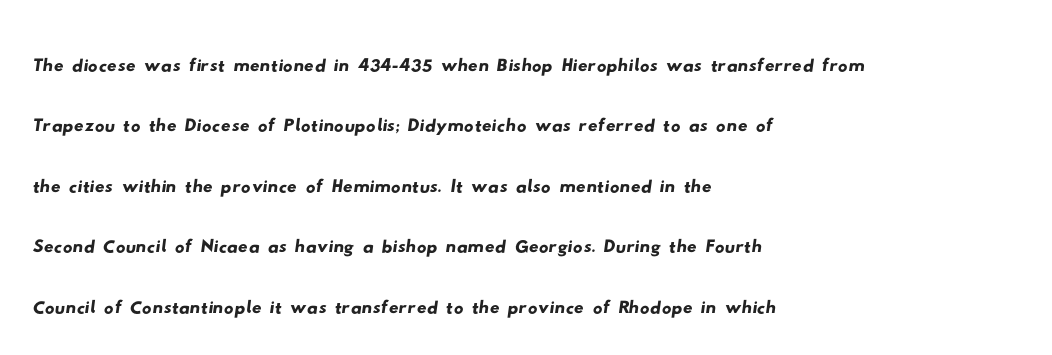
In CSS terms this would be text-align: left. Here the designer chose a conventional face with non-uniform glyph widths. What stands out about the letter spacing? Nothing — it is the standard amount. Any mark beneath the type? The region is blank.
